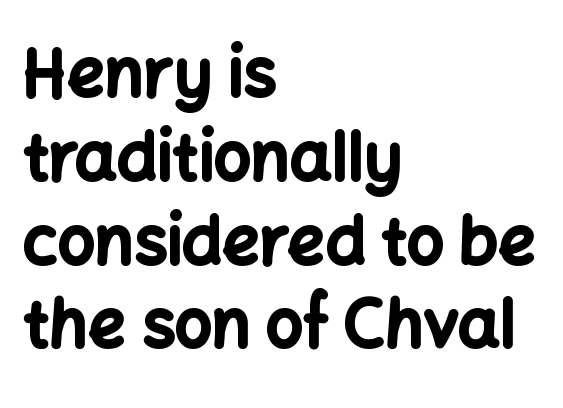
Is this a fixed-width face? No — the glyphs have proportional, varying widths. This sample is left-justified, so line endings fall wherever the words run out. How are the letters spaced? Ordinarily, with no added tracking. Is this a sans? Yes — the strokes have no serifs.
